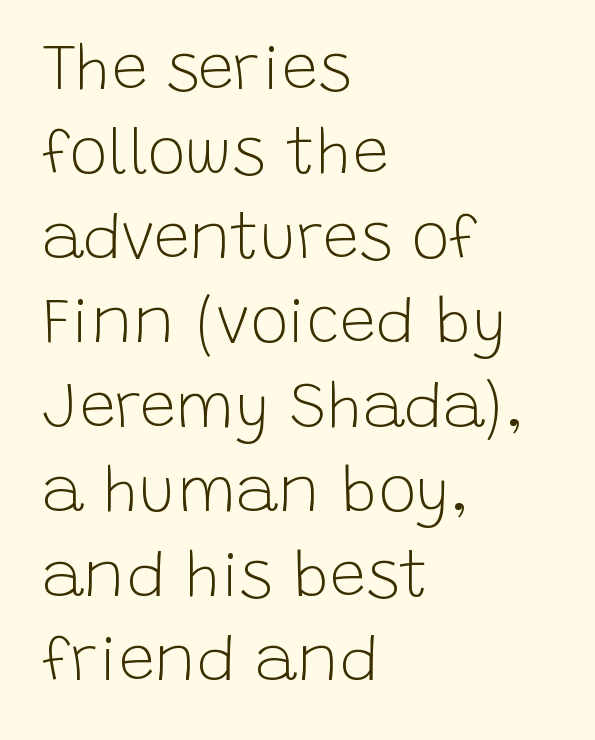
Q: Is the text bold? A: No.
Q: Is the text italic (slanted)? A: No, it is upright.
Q: Is the typeface a serif or a sans-serif typeface? A: Sans-serif.
Q: Is the text underlined? A: No.
Q: How is the paragraph aligned? A: Left-aligned.
Q: Is the spacing between letters normal or unusually wide? A: Normal.
Q: Is the spacing between lines tight, normal or loose? A: Normal.
Q: Width (condensed, normal, or wide)? A: Normal.
Q: Stroke contrast? A: Low.
Q: x-height? A: Large.
Q: Monospaced? A: No.
